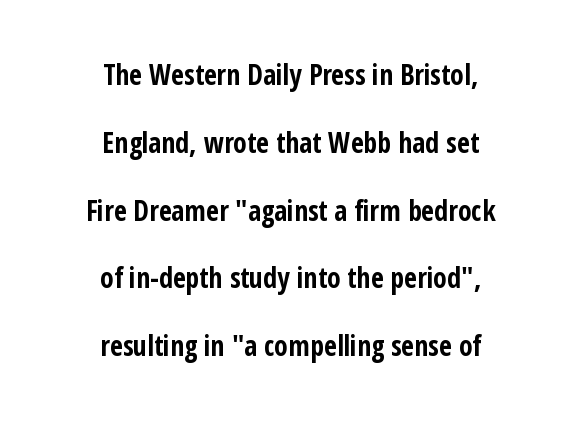
Q: Is the text bold? A: Yes.
Q: Is the text italic (slanted)? A: No, it is upright.
Q: Is the typeface a serif or a sans-serif typeface? A: Sans-serif.
Q: Is the text underlined? A: No.
Q: How is the paragraph aligned? A: Centered.
Q: Is the spacing between letters normal or unusually wide? A: Normal.
Q: Is the spacing between lines tight, normal or loose? A: Loose.
Q: Width (condensed, normal, or wide)? A: Condensed.
Q: Stroke contrast? A: Low.
Q: x-height? A: Medium.
Q: Monospaced? A: No.
